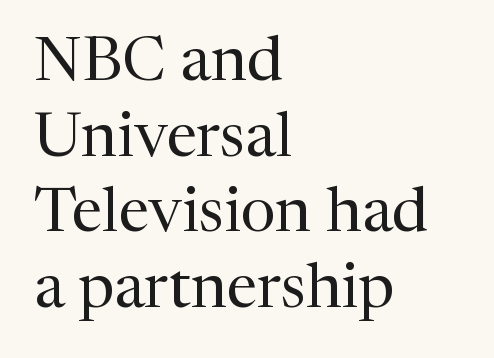
Horizontally, the lines are justified to the leading edge only. The characters are drawn with everyday or finer stroke widths. Here the designer chose a conventional face with non-uniform glyph widths. A clean baseline with only descenders dipping below it. These lines keep a tight, regular rhythm from letter to letter.
